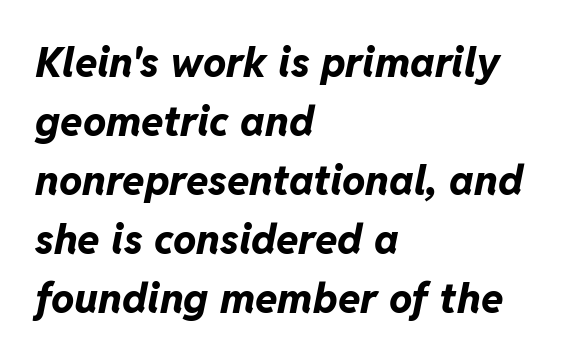
This rendering features lettering with no underline. How heavy is the stroke? Heavy — this is a bold. Successive baselines arrive at the customary interval. In CSS terms this would be text-align: left.
